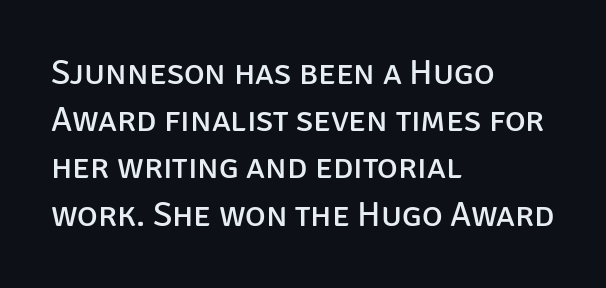
{"serif": "no", "italic": "no", "bold": "no", "weight": "regular", "width": "normal", "stroke_contrast": "low", "x_height": "large", "monospaced": "no", "underline": "no", "align": "left", "line_spacing": "normal", "line_spacing_ratio": 1.35, "letter_spacing": "normal", "letter_spacing_em": 0.0, "glyph_px": 35}
